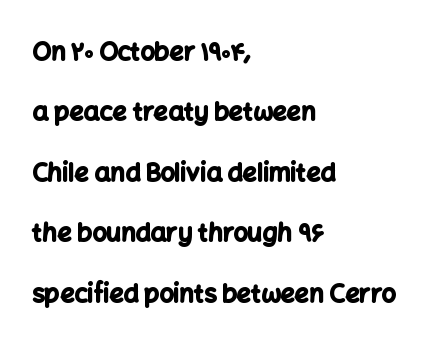
Q: Is the text bold? A: Yes.
Q: Is the text italic (slanted)? A: No, it is upright.
Q: Is the text underlined? A: No.
Q: How is the paragraph aligned? A: Left-aligned.
Q: Is the spacing between letters normal or unusually wide? A: Normal.
Q: Is the spacing between lines tight, normal or loose? A: Loose.
